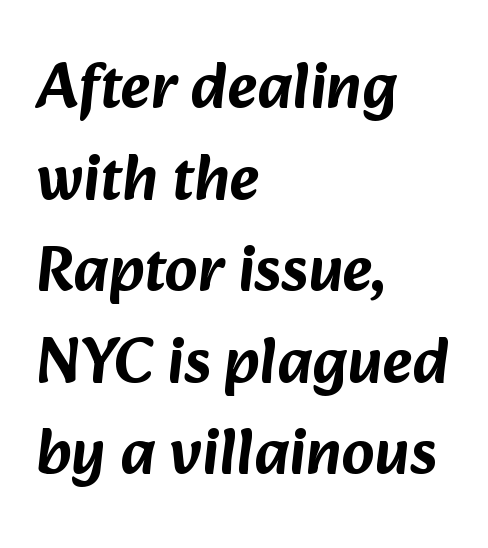
Q: Is the typeface a serif or a sans-serif typeface? A: Sans-serif.
Q: Is the text underlined? A: No.
Q: How is the paragraph aligned? A: Left-aligned.
Q: Is the spacing between letters normal or unusually wide? A: Normal.
Q: Is the spacing between lines tight, normal or loose? A: Normal.
Q: Width (condensed, normal, or wide)? A: Normal.
Q: Stroke contrast? A: Low.
Q: x-height? A: Medium.
Q: Monospaced? A: No.
